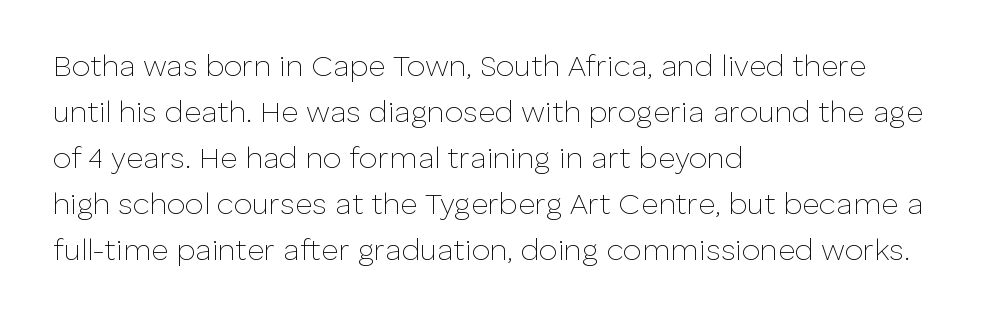
No chunkiness to these letters — they're not bold. Vertically, the passage feels balanced, rows spaced as you'd expect. This sample uses plain, unmodified letter spacing. Is this a fixed-width face? No — the glyphs have proportional, varying widths. The rag falls on the right side of this text block. The strip under each line holds only bare page.
